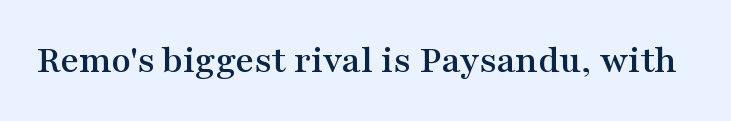
Honestly, there is no underline to notice here at all. Nobody touched the tracking dial on this one. Do the letters lean? They stand straight. The letters advance in unequal steps, a hallmark of proportional type.
